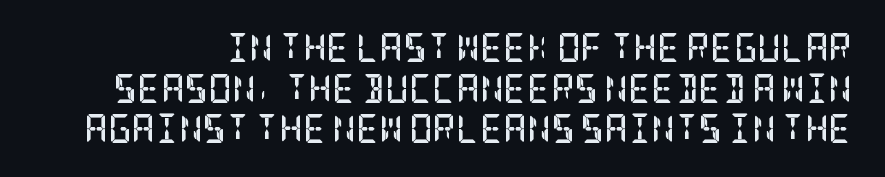
Q: Is the text bold? A: Yes.
Q: Is the text italic (slanted)? A: No, it is upright.
Q: Is the typeface a serif or a sans-serif typeface? A: Serif.
Q: Is the text underlined? A: No.
Q: Is the spacing between letters normal or unusually wide? A: Normal.
Q: Is the spacing between lines tight, normal or loose? A: Normal.
Q: Width (condensed, normal, or wide)? A: Condensed.
Q: Stroke contrast? A: Low.
Q: x-height? A: Large.
